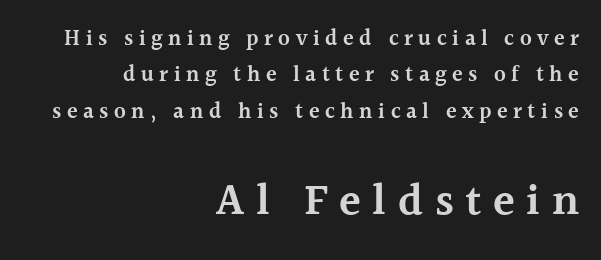
{"serif": "yes", "italic": "no", "bold": "semi", "weight": "semibold", "width": "normal", "x_height": "medium", "monospaced": "no", "underline": "no", "align": "right", "line_spacing": "normal", "line_spacing_ratio": 1.65, "letter_spacing": "wide", "letter_spacing_em": 0.25, "larger_block": "second", "size_ratio": 2.05, "glyph_px": 45}
